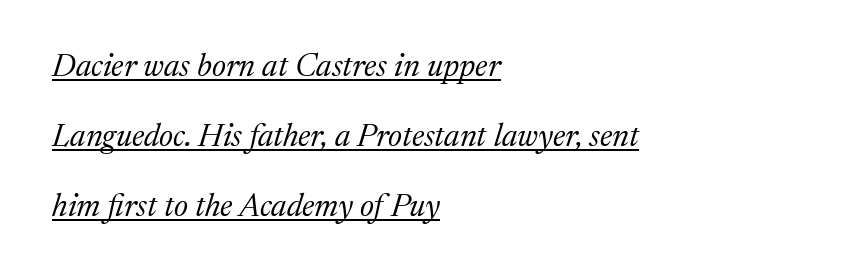
Q: Is the text bold? A: No.
Q: Is the text italic (slanted)? A: Yes, it leans right by about 17 degrees.
Q: Is the typeface a serif or a sans-serif typeface? A: Serif.
Q: Is the text underlined? A: Yes.
Q: How is the paragraph aligned? A: Left-aligned.
Q: Is the spacing between letters normal or unusually wide? A: Normal.
Q: Is the spacing between lines tight, normal or loose? A: Loose.
Q: Width (condensed, normal, or wide)? A: Normal.
Q: Stroke contrast? A: Medium.
Q: x-height? A: Medium.
Q: Monospaced? A: No.
